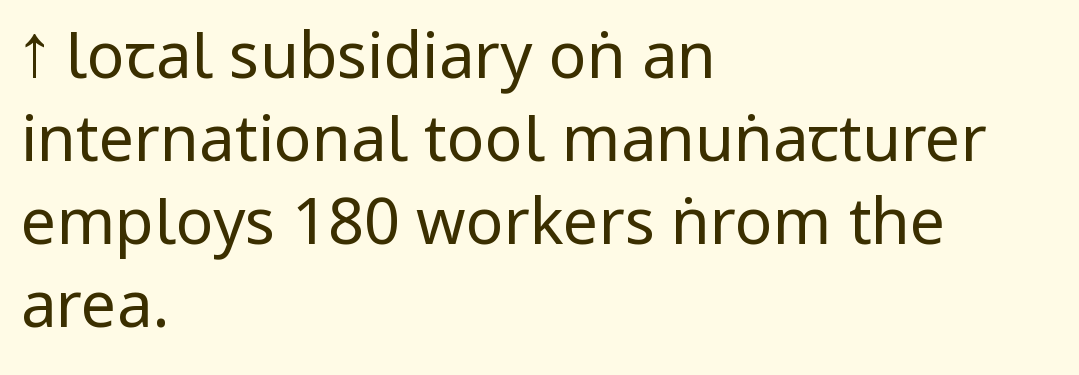
The image shows 63 px regular-weight, condensed sans-serif type, upright; set left-aligned, normal line spacing (1.32x), normal letter spacing, not underlined; low stroke contrast and a large x-height.
